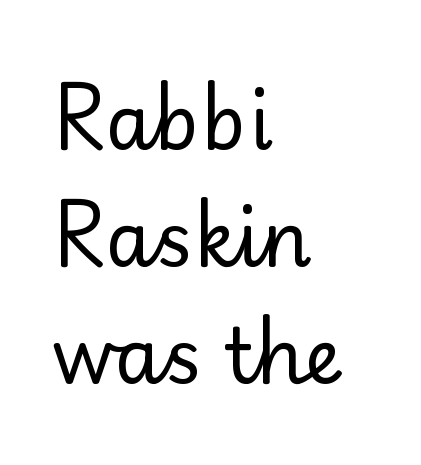
The image shows 76 px regular-weight sans-serif type, upright; set left-aligned, normal line spacing (1.54x), normal letter spacing, not underlined; low stroke contrast and a small x-height.
